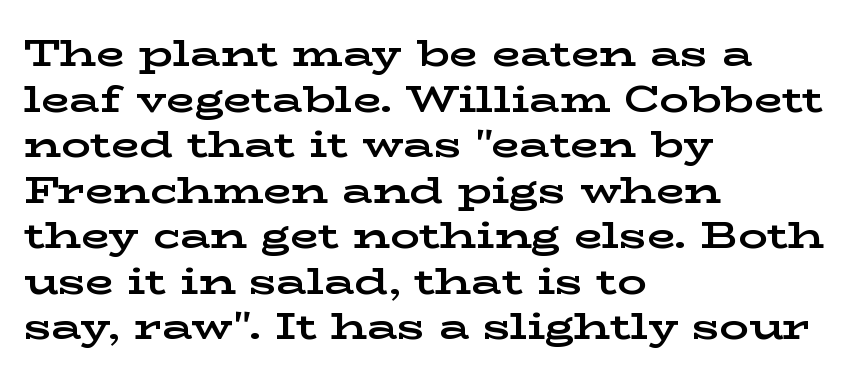
Heavy, bold letterforms. The passage shown is typed in a proportional face where columns would drift. The line texture is even and compact thanks to regular tracking. Each row of text sits above clean, open space. These lines are set flush left with a ragged right edge. These lines were composed using upright roman letters.
